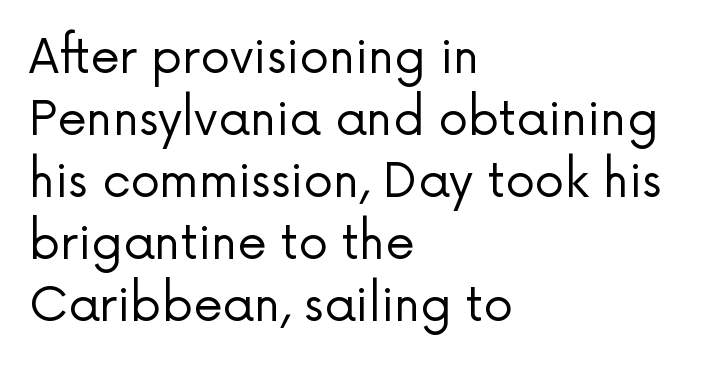
The font sits on the lighter half of the weight spectrum, regular included. The rag falls on the right side of this text block. Proportional: the letters do not fall into vertical columns. Observe the ordinary spacing: letters are neighbours, not strangers. The type sits square on the baseline with zero lean.
